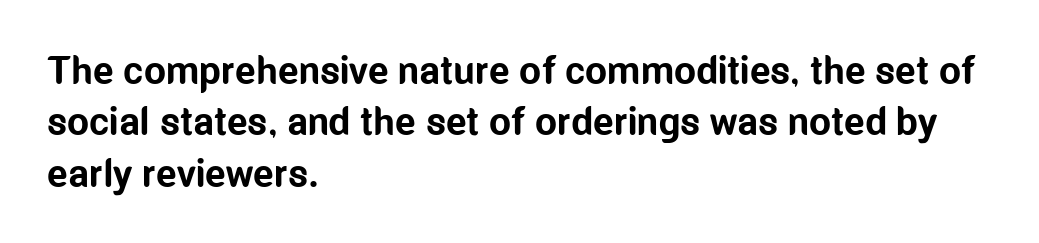
Q: Is the text bold? A: Yes.
Q: Is the text italic (slanted)? A: No, it is upright.
Q: Is the typeface a serif or a sans-serif typeface? A: Sans-serif.
Q: Is the text underlined? A: No.
Q: How is the paragraph aligned? A: Left-aligned.
Q: Is the spacing between letters normal or unusually wide? A: Normal.
Q: Is the spacing between lines tight, normal or loose? A: Normal.
Q: Width (condensed, normal, or wide)? A: Condensed.
Q: Stroke contrast? A: Low.
Q: x-height? A: Medium.
Q: Monospaced? A: No.
